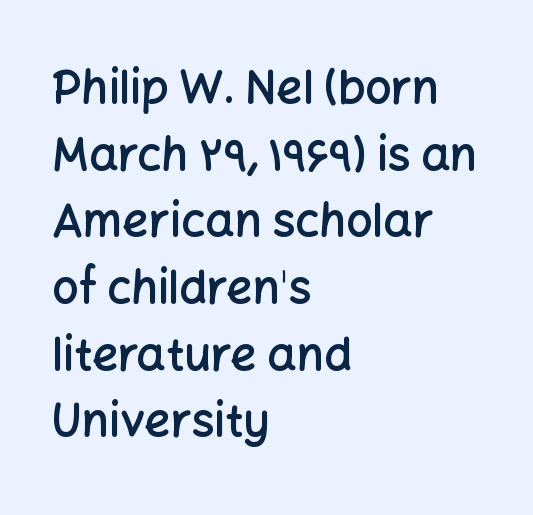
{"serif": "no", "italic": "no", "bold": "semi", "weight": "semibold", "width": "normal", "stroke_contrast": "low", "x_height": "medium", "monospaced": "no", "underline": "no", "align": "left", "line_spacing": "normal", "line_spacing_ratio": 1.45, "letter_spacing": "normal", "letter_spacing_em": 0.0, "glyph_px": 46}
